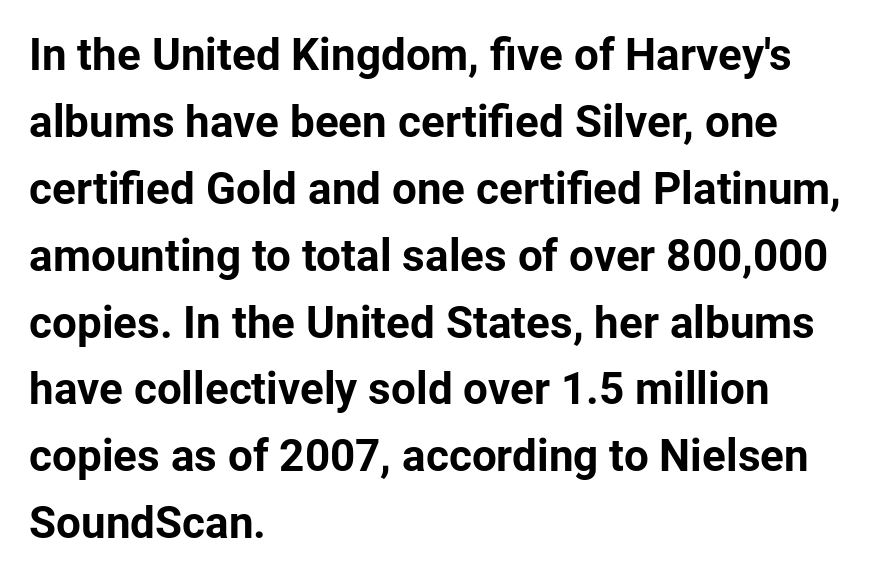
The image shows 44 px bold sans-serif type, upright; set left-aligned, normal line spacing (1.52x), normal letter spacing, not underlined; low stroke contrast and a medium x-height.
